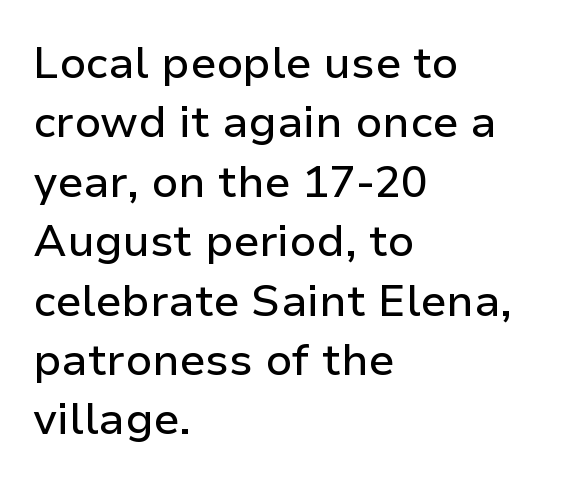
Default kerning and tracking; the words read as compact shapes. The characters display no serif detailing; their extremities are plain. Letters rest on an invisible, unmarked baseline. Line spacing here is normal.
